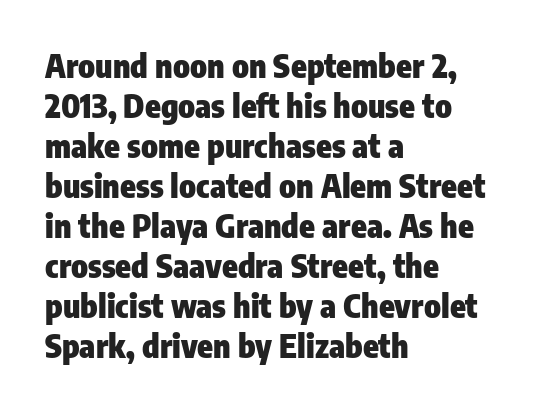
The image shows 32 px heavy, condensed sans-serif type, upright; set left-aligned, normal line spacing (1.25x), normal letter spacing, not underlined; low stroke contrast and a medium x-height.
